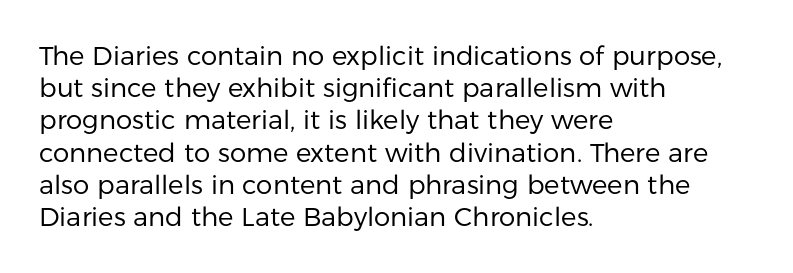
No letter is thick-stroked: the sample isn't bold. The lettering stays uniformly vertical, giving the passage a roman look. This sample uses plain, unmodified letter spacing. These lines stack with their left ends in a neat column. The gap between lines stays unmarked.
